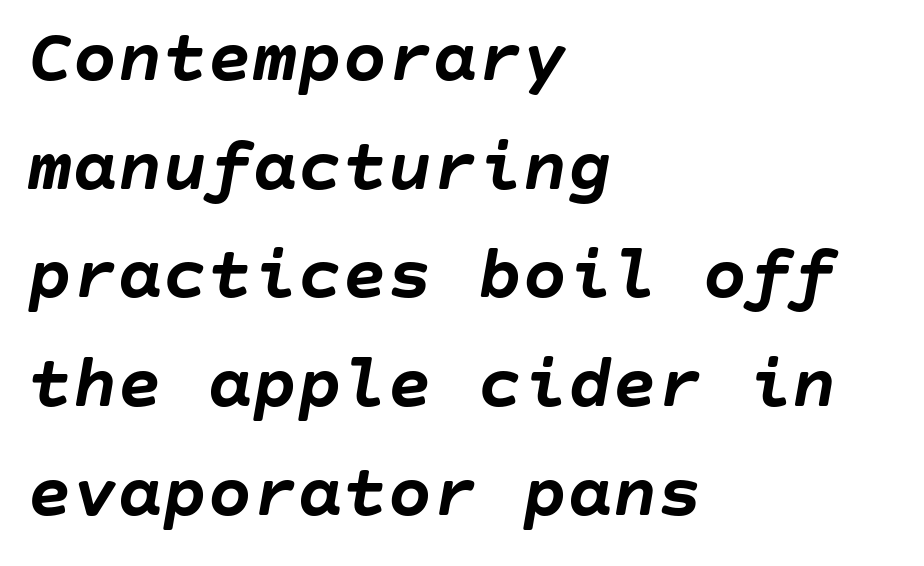
{"italic": "yes", "lean": "right", "slant_degrees": 10, "bold": "yes", "weight": "semibold", "width": "normal", "stroke_contrast": "low", "x_height": "large", "underline": "no", "align": "left", "line_spacing": "normal", "line_spacing_ratio": 1.45, "letter_spacing": "normal", "letter_spacing_em": 0.0, "glyph_px": 75}
